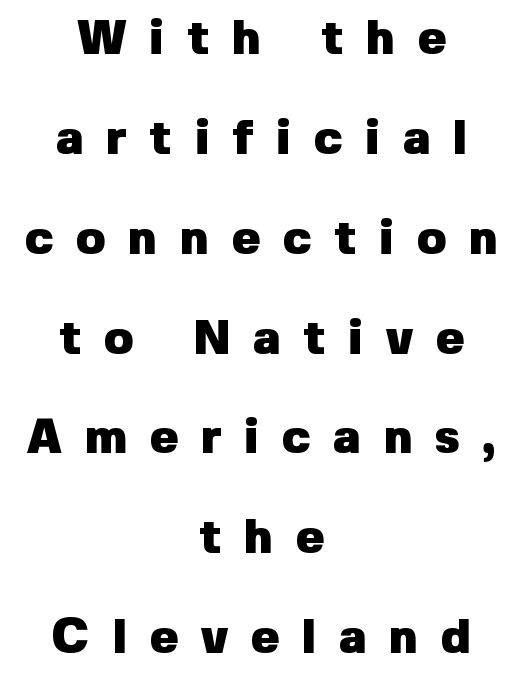
The image shows 48 px heavy sans-serif type, upright; set centered, loose line spacing (2.08x), unusually wide letter spacing (+0.47 em), not underlined; low stroke contrast and a medium x-height.
